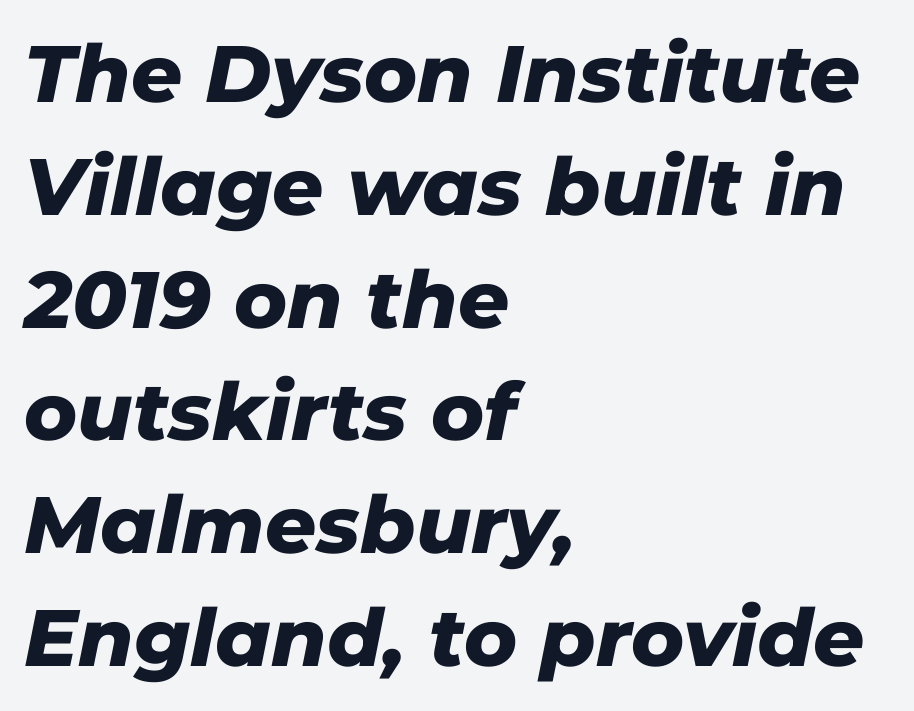
The image shows 80 px heavy type, italic (leaning right); set left-aligned, normal line spacing (1.41x), normal letter spacing, not underlined; low stroke contrast and a medium x-height.
